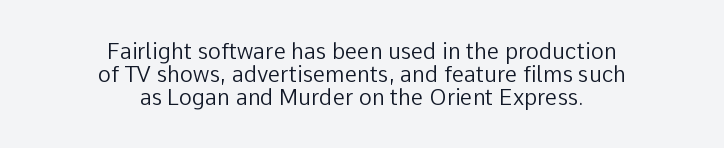
Quick note: underline off. The rendering keeps characters at their native spacing. The specimen reads as upright at a glance. Heft: none added — not bold. Both edges are ragged and mirror each other, which tells us the setting is centered.
